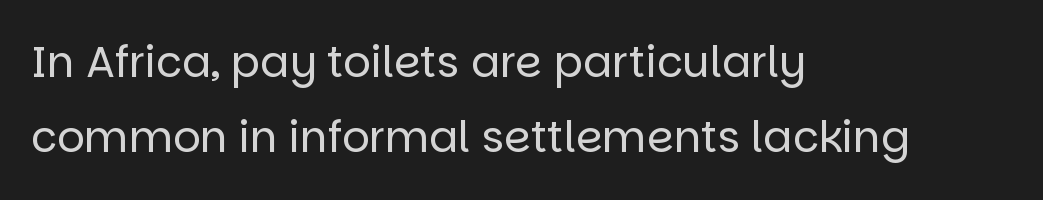
Q: Is the text bold? A: No.
Q: Is the text italic (slanted)? A: No, it is upright.
Q: Is the typeface a serif or a sans-serif typeface? A: Sans-serif.
Q: Is the text underlined? A: No.
Q: How is the paragraph aligned? A: Left-aligned.
Q: Is the spacing between letters normal or unusually wide? A: Normal.
Q: Width (condensed, normal, or wide)? A: Normal.
Q: Stroke contrast? A: Low.
Q: x-height? A: Large.
Q: Monospaced? A: No.
